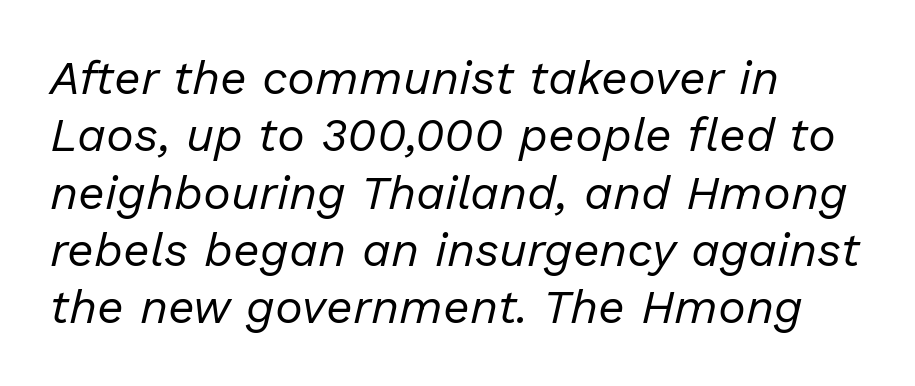
The weight tops out at a normal text grade. Note the varied advance widths — an 'i' is clearly narrower than an 'm'. This rendering leaves character spacing at its baseline value. Reading down the block, your eye returns to a fixed left position each line.
